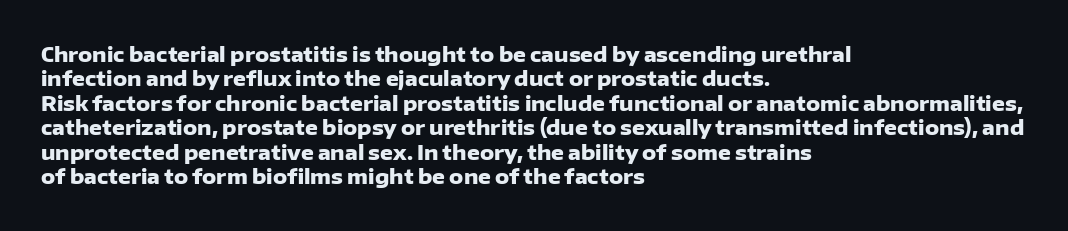
The image shows 20 px bold type, upright; set left-aligned, line spacing 1.22x, normal letter spacing, not underlined.
